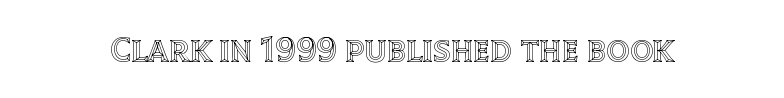
Q: Is the text italic (slanted)? A: No, it is upright.
Q: Is the text underlined? A: No.
Q: Is the spacing between letters normal or unusually wide? A: Normal.
Q: Width (condensed, normal, or wide)? A: Normal.
Q: x-height? A: Large.
Q: Monospaced? A: No.
